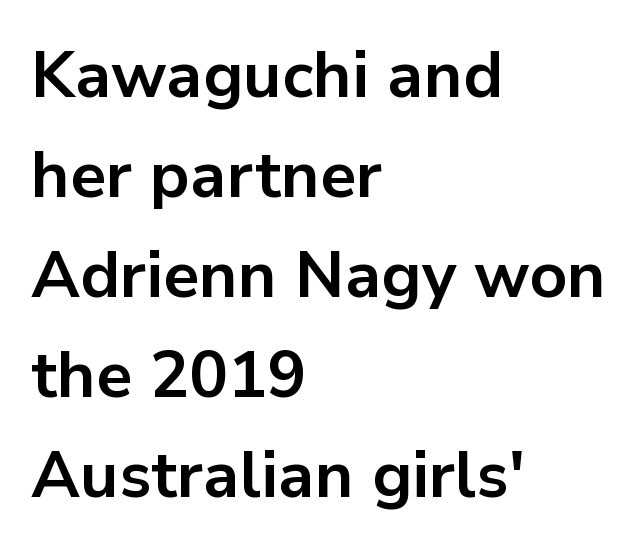
The image shows 65 px bold sans-serif type, upright; set left-aligned, normal line spacing (1.54x), normal letter spacing, not underlined; low stroke contrast and a medium x-height.
